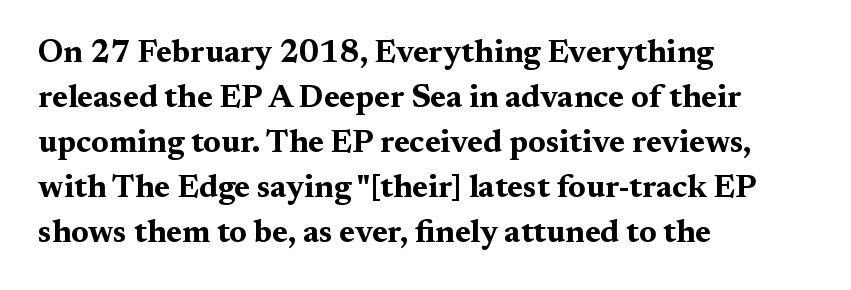
Q: Is the text bold? A: Yes.
Q: Is the text italic (slanted)? A: No, it is upright.
Q: Is the typeface a serif or a sans-serif typeface? A: Serif.
Q: Is the text underlined? A: No.
Q: How is the paragraph aligned? A: Left-aligned.
Q: Is the spacing between letters normal or unusually wide? A: Normal.
Q: Is the spacing between lines tight, normal or loose? A: Normal.
Q: Width (condensed, normal, or wide)? A: Wide.
Q: Stroke contrast? A: Medium.
Q: x-height? A: Medium.
Q: Monospaced? A: No.
